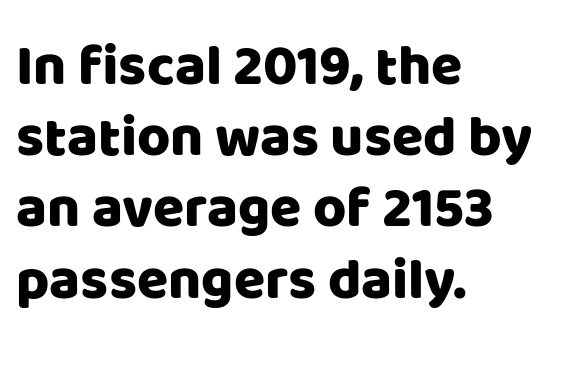
{"serif": "no", "italic": "no", "width": "normal", "stroke_contrast": "low", "x_height": "large", "monospaced": "no", "underline": "no", "align": "left", "line_spacing": "normal", "line_spacing_ratio": 1.25, "letter_spacing": "normal", "letter_spacing_em": 0.0, "glyph_px": 57}
